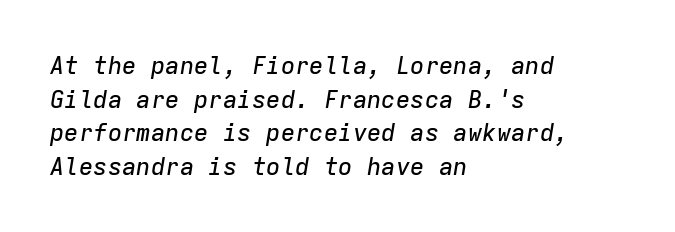
Beneath every word, the page is bare. The gaps between neighbouring characters are ordinary and unremarkable. Horizontal bands of white between lines are of average thickness. Style check: oblique. Notice how the passage keeps a crisp vertical edge on the left only.
